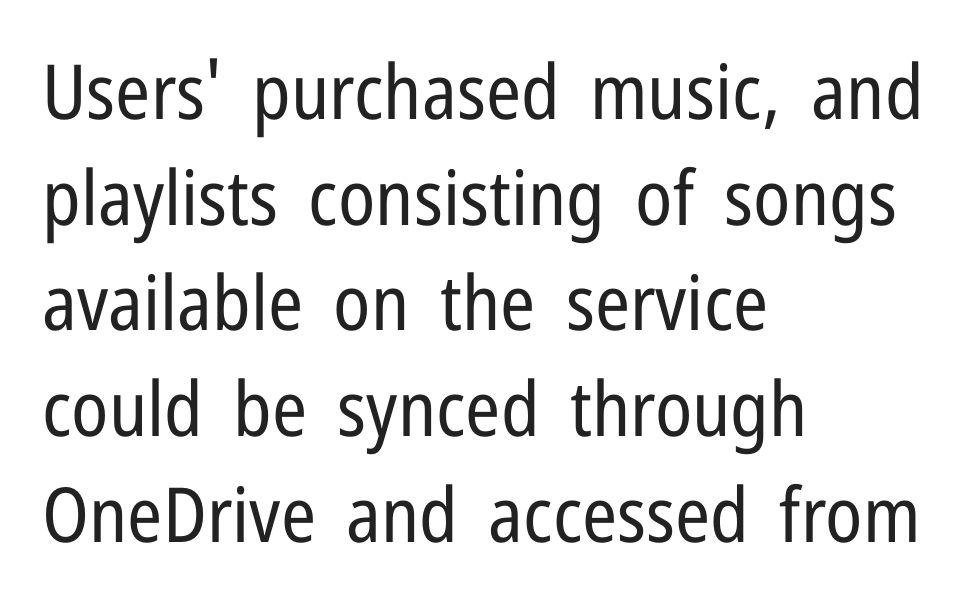
The image shows 76 px regular-weight, condensed sans-serif type, upright; set left-aligned, normal line spacing (1.39x), normal letter spacing, not underlined; low stroke contrast and a medium x-height.
